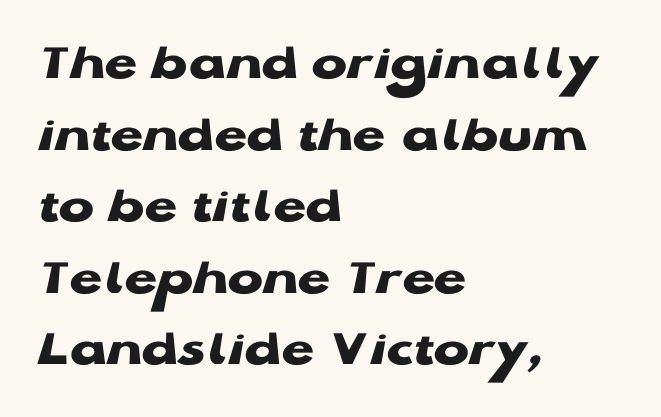
The image shows 53 px heavy, wide sans-serif type, upright; set left-aligned, normal line spacing (1.35x), normal letter spacing, not underlined; low stroke contrast and a medium x-height.
